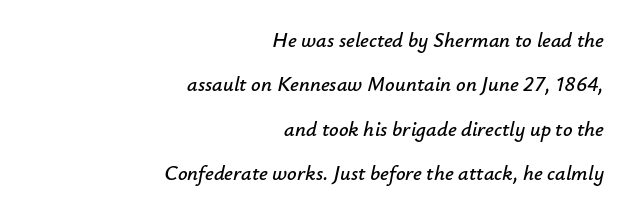
The horizontal fit of the characters is conventional and even. Is there much room between lines? Yes — plenty of vertical air separates them. You can tell it's italic because the verticals aren't actually vertical. Each line ends at the same right margin while the left side varies. Anything drawn beneath the words? Only blank space.
